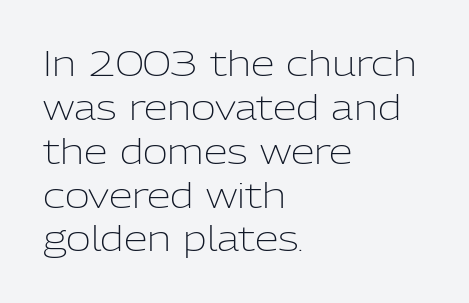
There is no visible air inserted between adjacent glyphs. Posture: upright roman. A typesetter would call this leading conventional body-copy spacing. These lines stack with their left ends in a neat column. A quiet, ordinary-to-light weight characterises the typeface. Letterform terminals end flat and unadorned throughout the passage.
